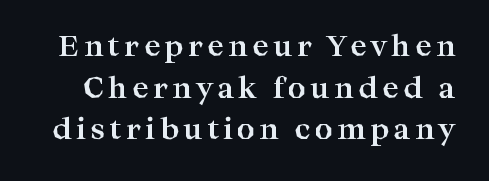
The image shows 28 px bold, wide serif type, upright; set normal line spacing (1.49x), not underlined; high stroke contrast and a medium x-height.
